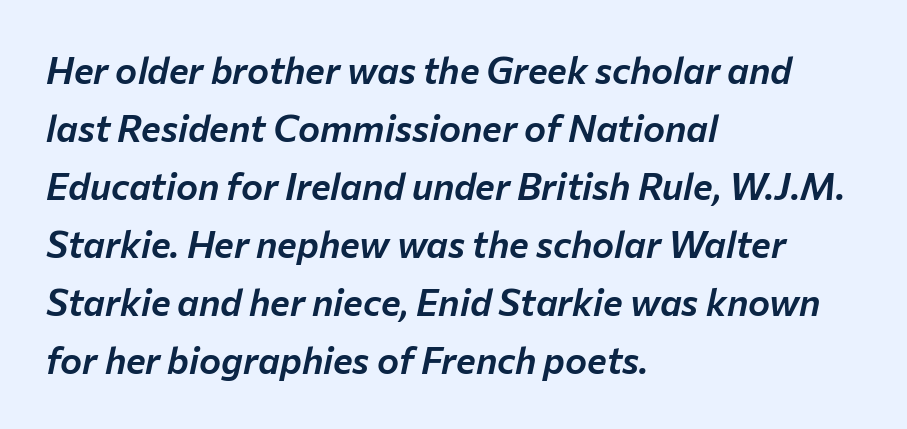
The image shows 37 px text type, italic (leaning right); set left-aligned, normal line spacing (1.57x), normal letter spacing, not underlined; low stroke contrast and a medium x-height.
